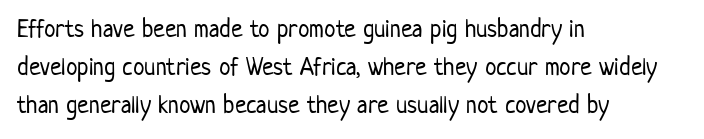
{"italic": "no", "bold": "no", "underline": "no", "align": "left", "line_spacing": "normal", "line_spacing_ratio": 1.47, "letter_spacing": "normal", "letter_spacing_em": 0.0, "glyph_px": 26}
